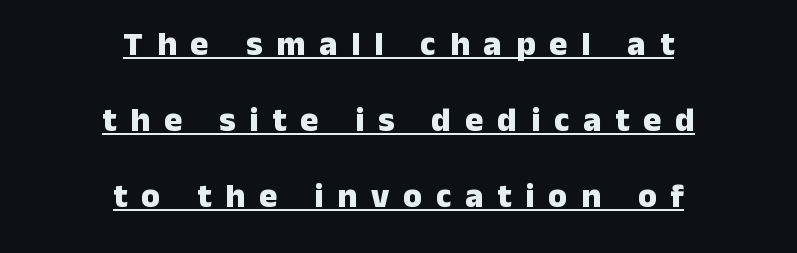
Observe the absence of serifs on each vertical stroke in this sample. Notice how the stems are strictly vertical — no italics here. What weight is shown? A full bold with thick strokes. Do the characters align in a grid? No, the font is proportional. Alignment: centered.
